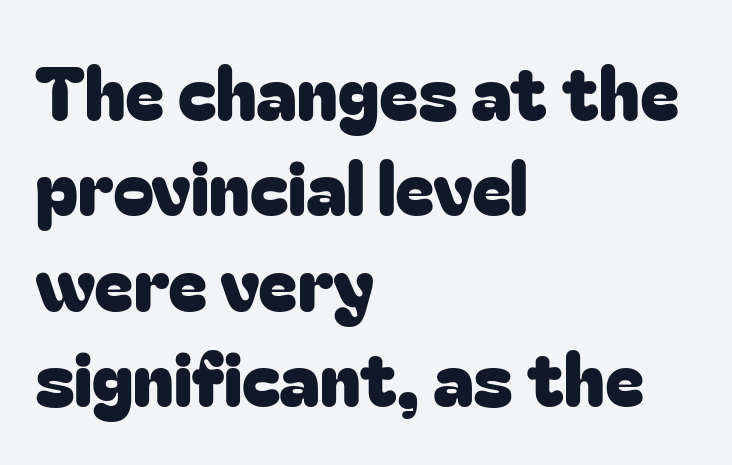
{"serif": "no", "italic": "no", "width": "normal", "stroke_contrast": "low", "x_height": "medium", "monospaced": "no", "underline": "no", "align": "left", "line_spacing": "normal", "line_spacing_ratio": 1.29, "letter_spacing": "normal", "letter_spacing_em": 0.0, "glyph_px": 74}
